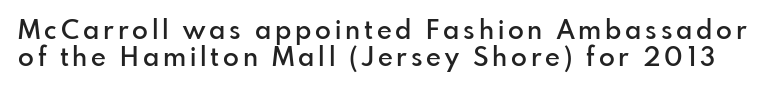
Is there any slant? The stems are plumb. In terms of weight, the rendering is demibold, just under bold. Interline gaps are noticeably narrow in this sample. A bare baseline throughout the passage.
